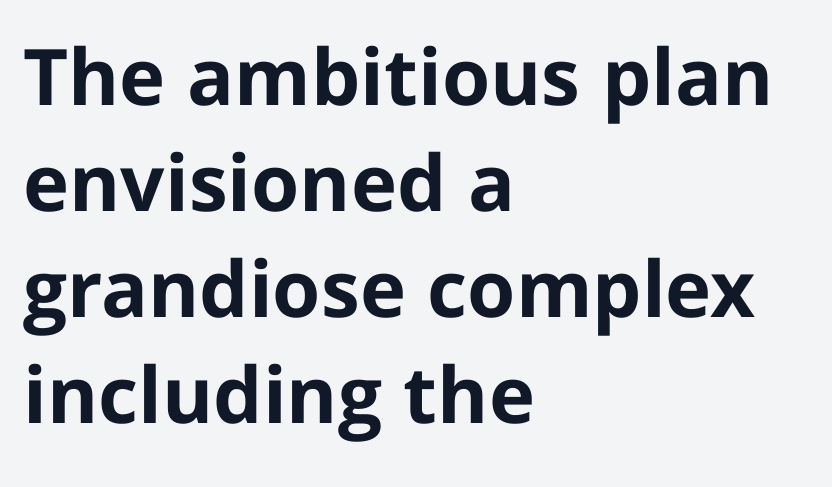
It's the straight-up-and-down kind of type. These lines carry a lot of weight — the face is fully bold. Words float on clear page, feet unadorned. Does extra space separate the letters? No, they use regular spacing. Varying glyph widths throughout — classic text-font behaviour.
